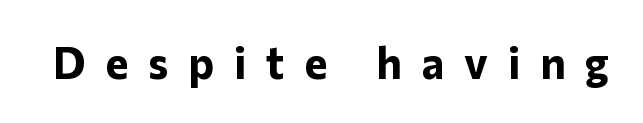
{"serif": "no", "italic": "no", "bold": "yes", "weight": "bold", "width": "normal", "stroke_contrast": "low", "x_height": "medium", "monospaced": "no", "underline": "no", "letter_spacing": "wide", "letter_spacing_em": 0.45, "glyph_px": 44}
